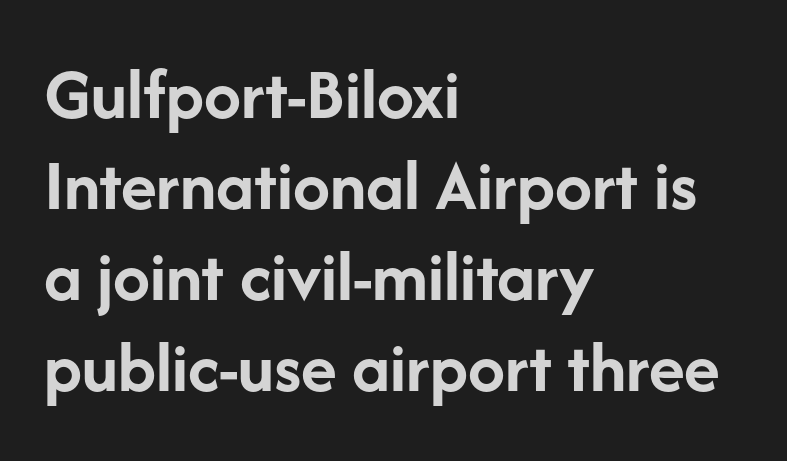
{"serif": "no", "italic": "no", "bold": "yes", "weight": "semibold", "width": "normal", "stroke_contrast": "low", "x_height": "medium", "monospaced": "no", "underline": "no", "align": "left", "line_spacing_ratio": 1.23, "letter_spacing": "normal", "letter_spacing_em": 0.0, "glyph_px": 74}
